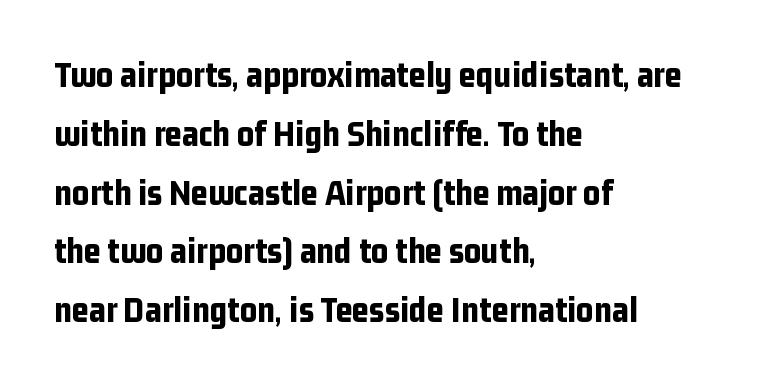
The image shows 37 px bold, condensed sans-serif type, upright; set left-aligned, normal line spacing (1.59x), normal letter spacing, not underlined; low stroke contrast and a medium x-height.
